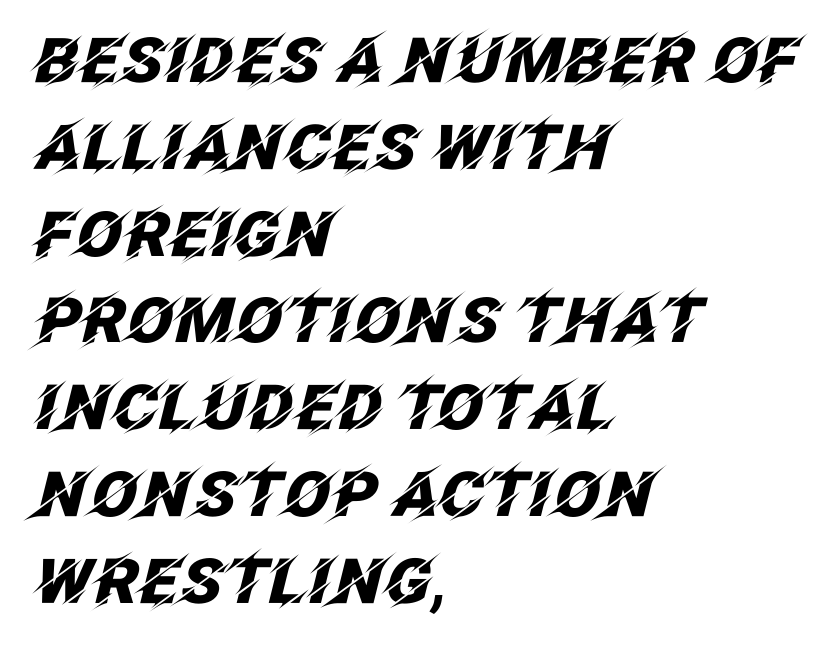
Type without underlining. The face used here has a pronounced slope to its letters. The passage shown is typed in a proportional face where columns would drift. The passage shown is emphatically bold. Line starts are locked; line ends wander.
